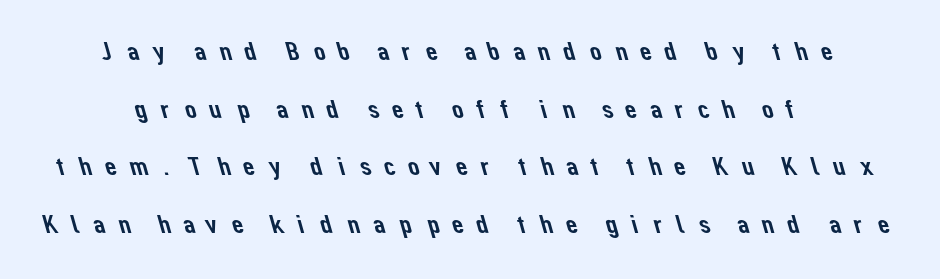
Q: Is the text underlined? A: No.
Q: How is the paragraph aligned? A: Centered.
Q: Is the spacing between letters normal or unusually wide? A: Unusually wide.
Q: Is the spacing between lines tight, normal or loose? A: Loose.
